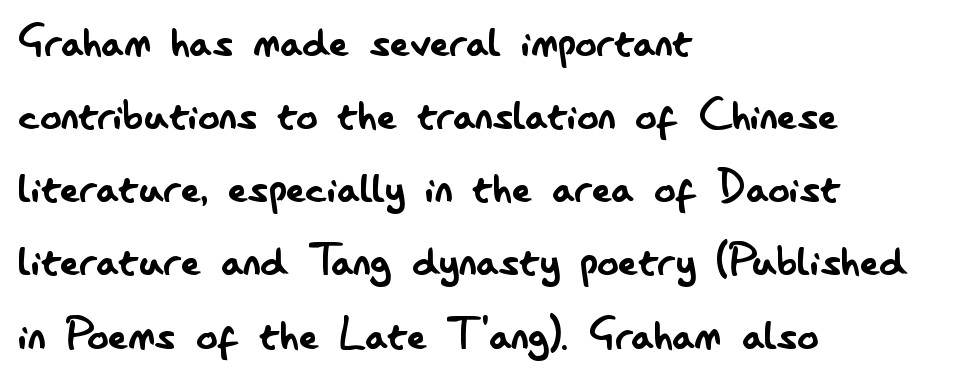
The image shows 53 px regular-weight, condensed sans-serif type, upright; set left-aligned, normal line spacing (1.38x), normal letter spacing, not underlined; low stroke contrast and a small x-height.
